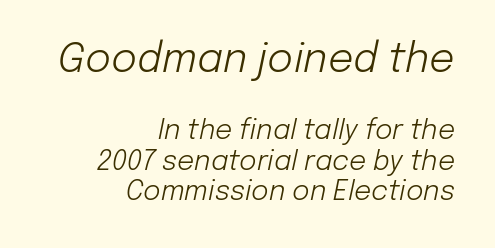
Q: Is the text bold? A: No.
Q: Is the text italic (slanted)? A: Yes, it leans right by about 12 degrees.
Q: Is the text underlined? A: No.
Q: How is the paragraph aligned? A: Right-aligned.
Q: Is the spacing between letters normal or unusually wide? A: Normal.
Q: Is the spacing between lines tight, normal or loose? A: Tight.
Q: Which block of text is set in a larger size, the first (top) or the second (bottom)? A: The first (top) one.
Q: Width (condensed, normal, or wide)? A: Normal.
Q: Stroke contrast? A: Low.
Q: x-height? A: Medium.
Q: Monospaced? A: No.
